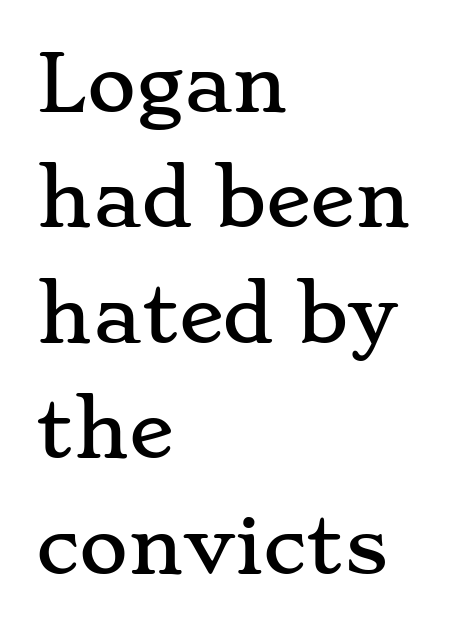
Q: Is the text italic (slanted)? A: No, it is upright.
Q: Is the typeface a serif or a sans-serif typeface? A: Serif.
Q: Is the text underlined? A: No.
Q: How is the paragraph aligned? A: Left-aligned.
Q: Is the spacing between letters normal or unusually wide? A: Normal.
Q: Is the spacing between lines tight, normal or loose? A: Normal.
Q: Width (condensed, normal, or wide)? A: Wide.
Q: Stroke contrast? A: Low.
Q: x-height? A: Small.
Q: Monospaced? A: No.
